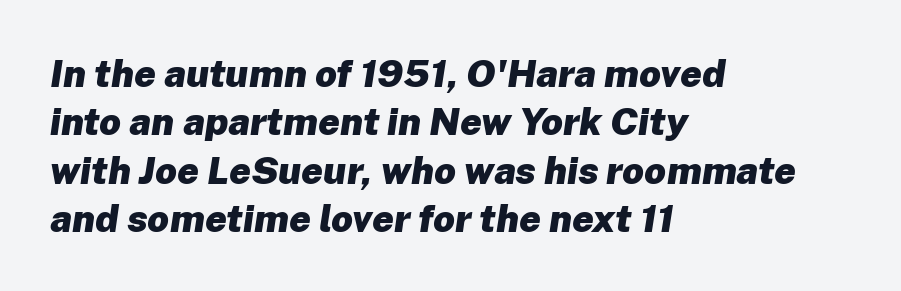
Looks like regular typesetting: each glyph gets only the width it needs. Interline gaps are of average width in this sample. Observe the lean: these are italic letterforms. No word sits above an underline. The lines in this sample share a left origin and differ only in where they stop.
